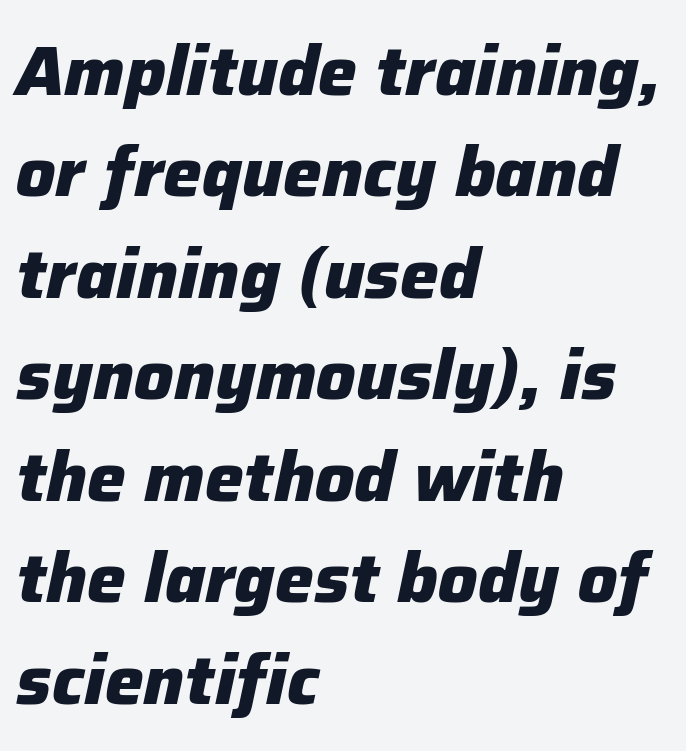
{"italic": "yes", "lean": "right", "slant_degrees": 12, "bold": "yes", "weight": "heavy", "width": "normal", "stroke_contrast": "low", "x_height": "medium", "monospaced": "no", "underline": "no", "align": "left", "line_spacing": "normal", "line_spacing_ratio": 1.47, "letter_spacing": "normal", "letter_spacing_em": 0.0, "glyph_px": 69}
